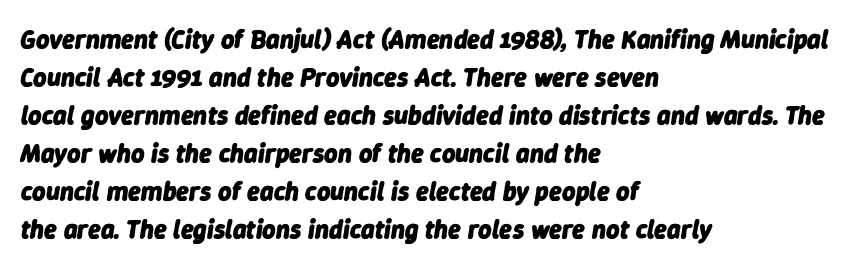
{"italic": "yes", "lean": "right", "slant_degrees": 9, "bold": "yes", "underline": "no", "align": "left", "line_spacing": "normal", "line_spacing_ratio": 1.46, "letter_spacing": "normal", "letter_spacing_em": 0.0, "glyph_px": 26}
